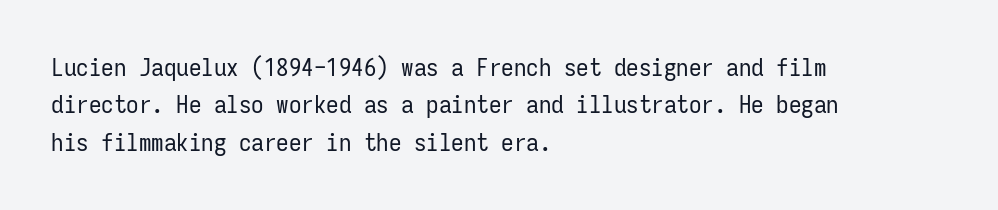
Q: Is the text bold? A: No.
Q: Is the text italic (slanted)? A: No, it is upright.
Q: Is the text underlined? A: No.
Q: How is the paragraph aligned? A: Left-aligned.
Q: Is the spacing between letters normal or unusually wide? A: Normal.
Q: Is the spacing between lines tight, normal or loose? A: Normal.
